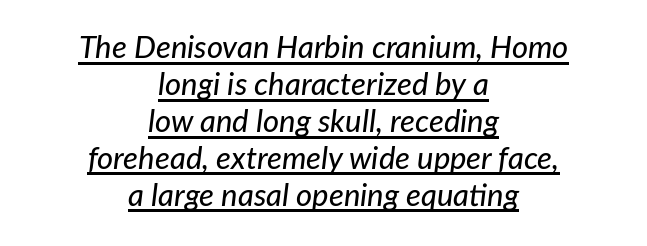
Q: Is the text italic (slanted)? A: Yes, it leans right by about 7 degrees.
Q: Is the text underlined? A: Yes.
Q: How is the paragraph aligned? A: Centered.
Q: Is the spacing between letters normal or unusually wide? A: Normal.
Q: Width (condensed, normal, or wide)? A: Normal.
Q: Stroke contrast? A: Low.
Q: x-height? A: Medium.
Q: Monospaced? A: No.
